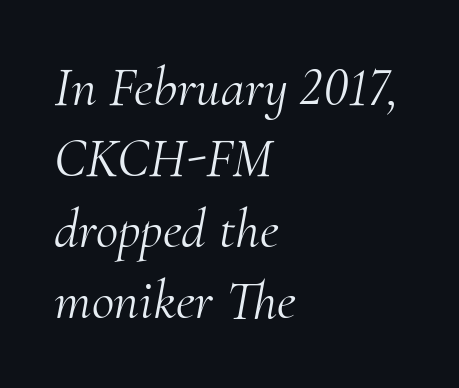
{"serif": "yes", "italic": "yes", "lean": "right", "slant_degrees": 10, "bold": "no", "weight": "light", "width": "normal", "stroke_contrast": "medium", "x_height": "small", "monospaced": "no", "underline": "no", "align": "left", "line_spacing": "normal", "line_spacing_ratio": 1.29, "letter_spacing": "normal", "letter_spacing_em": 0.0, "glyph_px": 55}
